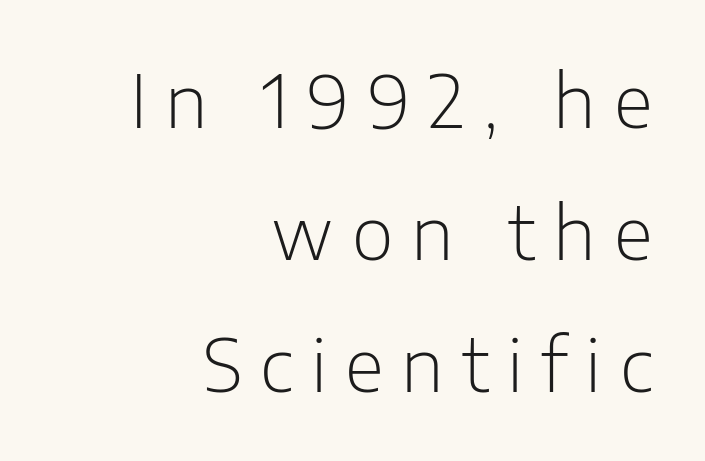
{"serif": "no", "italic": "no", "bold": "no", "weight": "light", "width": "normal", "stroke_contrast": "low", "x_height": "medium", "monospaced": "no", "underline": "no", "align": "right", "line_spacing_ratio": 1.83, "letter_spacing": "wide", "letter_spacing_em": 0.25, "glyph_px": 72}
